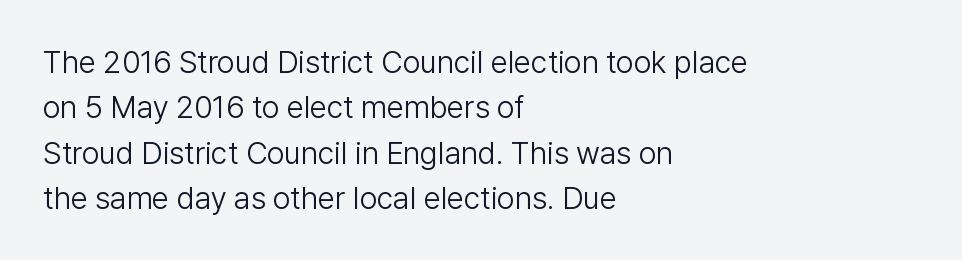
{"serif": "no", "italic": "no", "bold": "no", "weight": "light", "width": "normal", "stroke_contrast": "low", "x_height": "medium", "monospaced": "no", "underline": "no", "align": "left", "line_spacing": "normal", "line_spacing_ratio": 1.46, "letter_spacing": "normal", "letter_spacing_em": 0.0, "glyph_px": 31}
